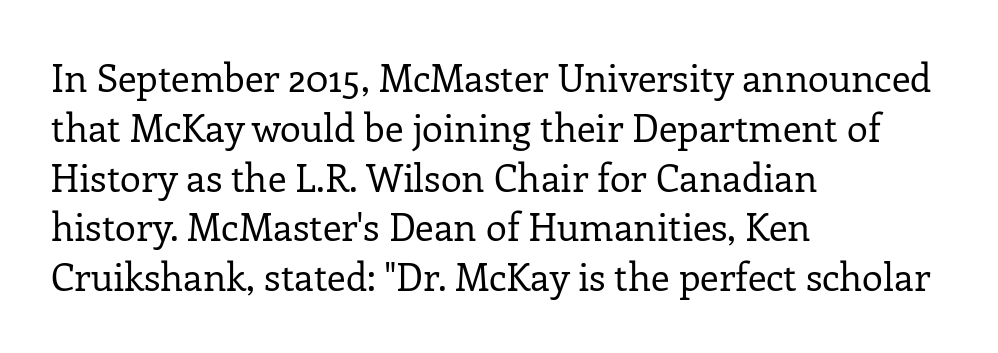
The image shows 38 px regular-weight serif type, upright; set left-aligned, normal line spacing (1.31x), normal letter spacing, not underlined; low stroke contrast and a medium x-height.
